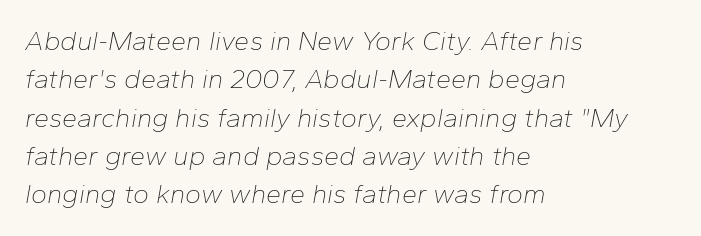
Slant detected: the letters are inclined. Vertical stems look standard width or narrower in stroke. Underlining? Definitely not there. A typesetter would call this zero additional tracking. Summary of vertical rhythm: regular, with standard interline spacing. The rendering anchors every line to the left-hand side.
